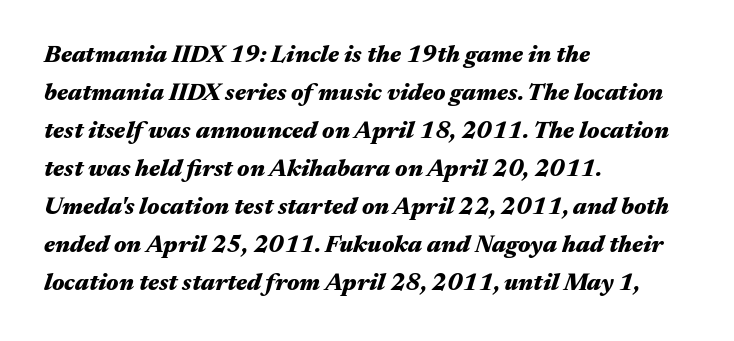
Q: Is the text bold? A: Yes.
Q: Is the text italic (slanted)? A: Yes, it leans right by about 17 degrees.
Q: Is the text underlined? A: No.
Q: How is the paragraph aligned? A: Left-aligned.
Q: Is the spacing between letters normal or unusually wide? A: Normal.
Q: Is the spacing between lines tight, normal or loose? A: Normal.
